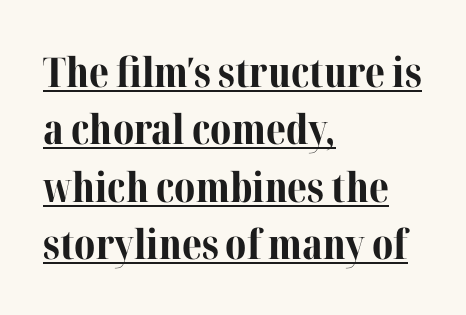
{"serif": "yes", "italic": "no", "bold": "yes", "weight": "bold", "width": "normal", "stroke_contrast": "medium", "x_height": "medium", "monospaced": "no", "underline": "yes", "align": "left", "line_spacing": "normal", "line_spacing_ratio": 1.4, "letter_spacing": "normal", "letter_spacing_em": 0.0, "glyph_px": 41}
